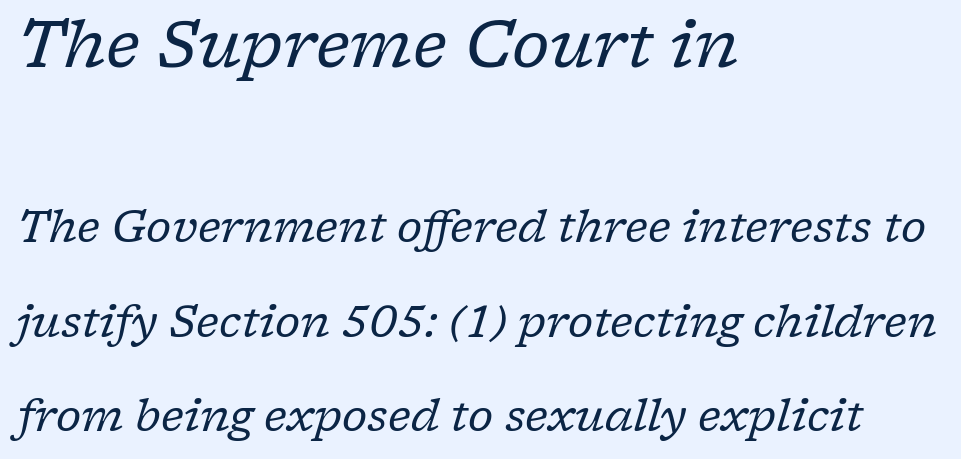
Leading is clearly above the norm, producing a sparse column. Only glyphs here, with clear space below each row. The rag falls on the right side of this text block. The rendering shrinks the type as you move from the upper chunk to the lower. Letter spacing: default.
